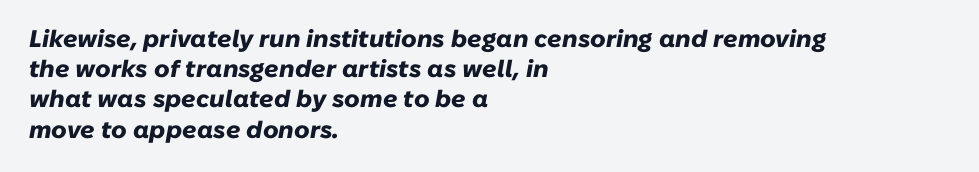
Students, note that the glyphs here touch the page at normal intervals. Does the lettering tilt? It does — this is italic. Descenders hang freely into open space. Leading matches the norm, producing a regular column.
